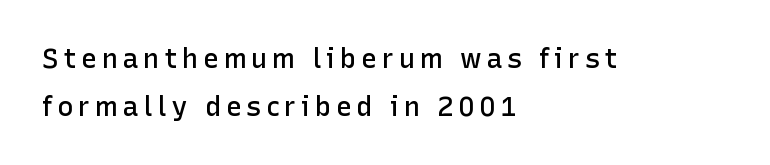
{"italic": "no", "bold": "semi", "underline": "no", "align": "left", "line_spacing_ratio": 1.76, "glyph_px": 27}
